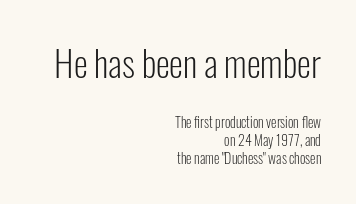
Is this a fixed-width face? No — the glyphs have proportional, varying widths. Decoration check: the copy has no underline. Horizontally, the lines are justified to the trailing edge only. The type sits square on the baseline with zero lean.
